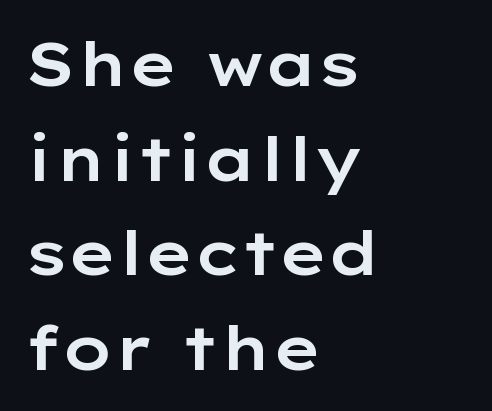
{"serif": "no", "italic": "no", "width": "wide", "stroke_contrast": "low", "x_height": "medium", "monospaced": "no", "underline": "no", "align": "left", "line_spacing": "normal", "line_spacing_ratio": 1.55, "letter_spacing": "normal", "letter_spacing_em": 0.0, "glyph_px": 61}
